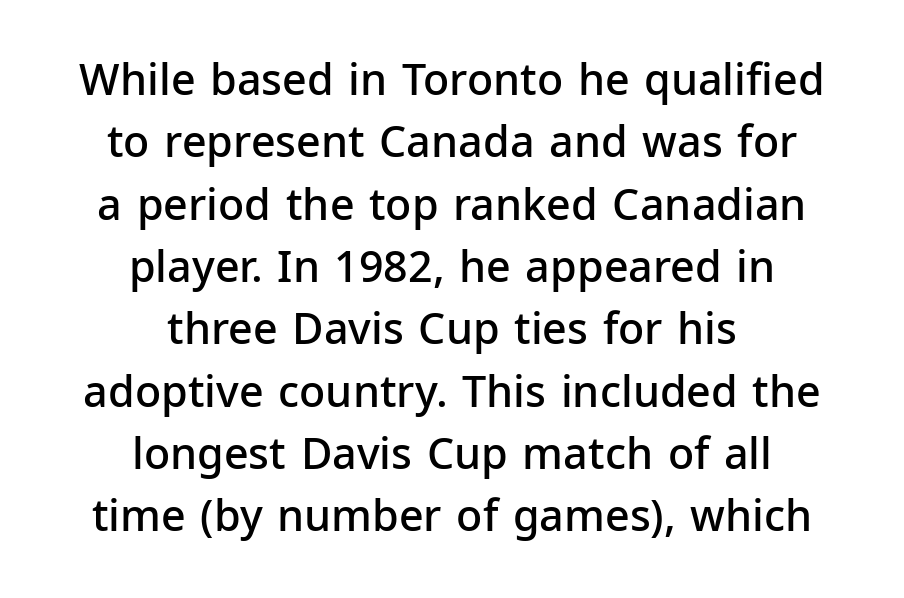
The image shows 43 px semibold sans-serif type, upright; set centered, normal line spacing (1.45x), normal letter spacing, not underlined; low stroke contrast and a medium x-height.
